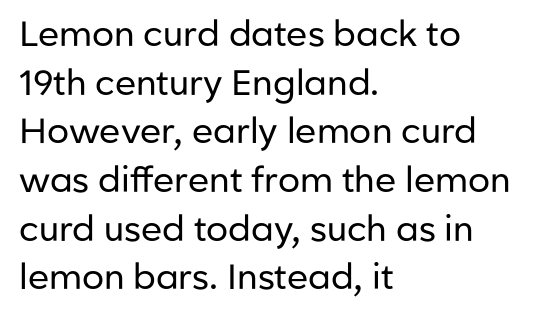
Q: Is the text bold? A: No.
Q: Is the text italic (slanted)? A: No, it is upright.
Q: Is the typeface a serif or a sans-serif typeface? A: Sans-serif.
Q: Is the text underlined? A: No.
Q: How is the paragraph aligned? A: Left-aligned.
Q: Is the spacing between letters normal or unusually wide? A: Normal.
Q: Is the spacing between lines tight, normal or loose? A: Normal.
Q: Width (condensed, normal, or wide)? A: Normal.
Q: Stroke contrast? A: Low.
Q: x-height? A: Medium.
Q: Monospaced? A: No.
